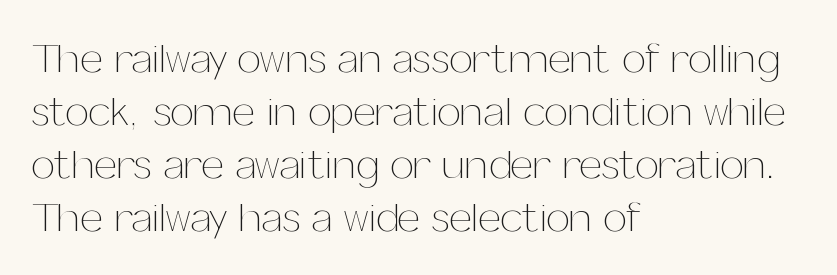
Q: Is the text bold? A: No.
Q: Is the text italic (slanted)? A: No, it is upright.
Q: Is the text underlined? A: No.
Q: How is the paragraph aligned? A: Left-aligned.
Q: Is the spacing between letters normal or unusually wide? A: Normal.
Q: Is the spacing between lines tight, normal or loose? A: Normal.
Q: Width (condensed, normal, or wide)? A: Normal.
Q: Stroke contrast? A: Medium.
Q: x-height? A: Medium.
Q: Monospaced? A: No.
